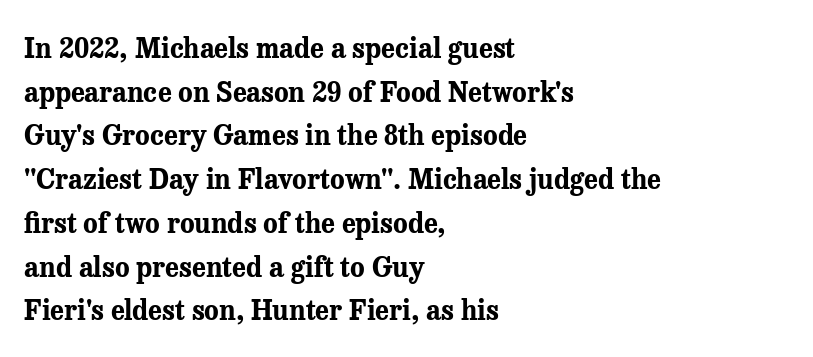
Q: Is the text bold? A: Yes.
Q: Is the text italic (slanted)? A: No, it is upright.
Q: Is the text underlined? A: No.
Q: How is the paragraph aligned? A: Left-aligned.
Q: Is the spacing between letters normal or unusually wide? A: Normal.
Q: Is the spacing between lines tight, normal or loose? A: Normal.
